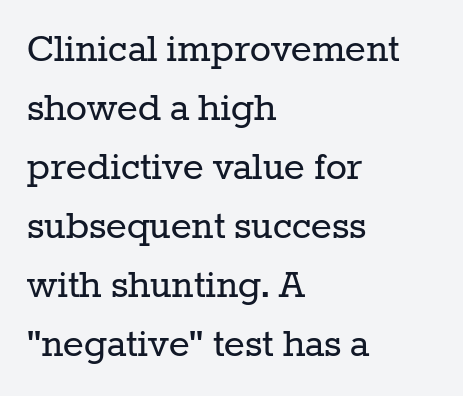
The image shows 44 px regular-weight serif type, upright; set left-aligned, normal line spacing (1.34x), normal letter spacing, not underlined; low stroke contrast and a medium x-height.
